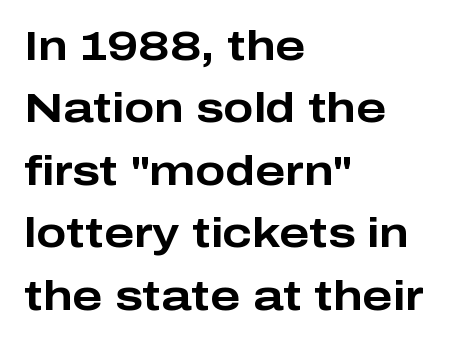
Quick note: interline space is typical. Short and long lines alike share a common starting point at left. This sample uses plain, unmodified letter spacing. Look at the bottom of the vertical strokes: they stop flat, with no serifs. Only glyphs here, with clear space below each row. These lines carry a lot of weight — the face is fully bold.
